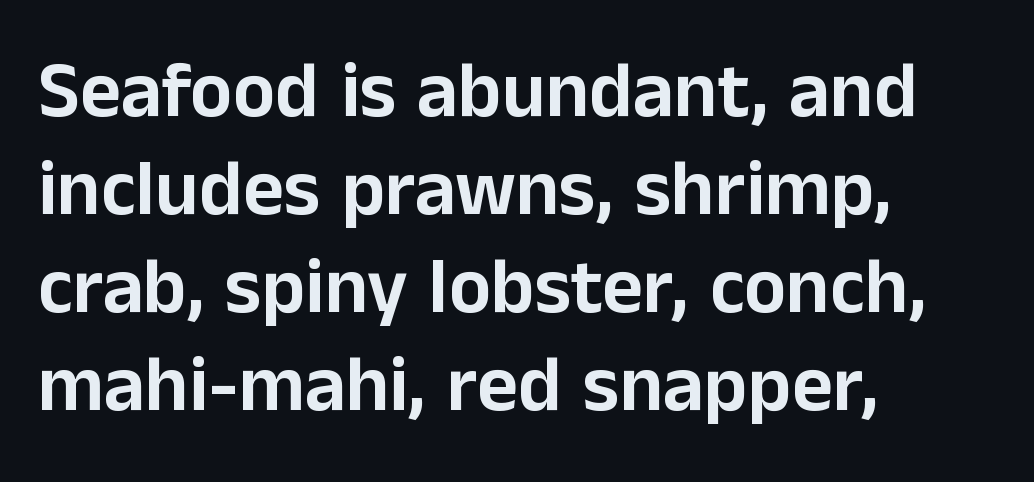
Q: Is the text italic (slanted)? A: No, it is upright.
Q: Is the typeface a serif or a sans-serif typeface? A: Sans-serif.
Q: Is the text underlined? A: No.
Q: How is the paragraph aligned? A: Left-aligned.
Q: Is the spacing between letters normal or unusually wide? A: Normal.
Q: Width (condensed, normal, or wide)? A: Normal.
Q: Stroke contrast? A: Low.
Q: x-height? A: Medium.
Q: Monospaced? A: No.
